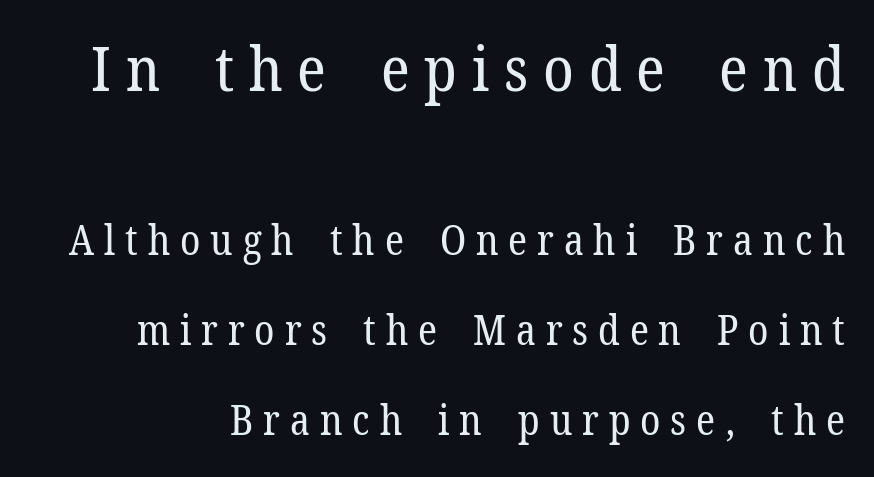
Q: Is the text bold? A: No.
Q: Is the text italic (slanted)? A: No, it is upright.
Q: Is the typeface a serif or a sans-serif typeface? A: Serif.
Q: Is the text underlined? A: No.
Q: Is the spacing between letters normal or unusually wide? A: Unusually wide.
Q: Is the spacing between lines tight, normal or loose? A: Loose.
Q: Which block of text is set in a larger size, the first (top) or the second (bottom)? A: The first (top) one.
Q: Width (condensed, normal, or wide)? A: Normal.
Q: Stroke contrast? A: Low.
Q: x-height? A: Medium.
Q: Monospaced? A: No.
